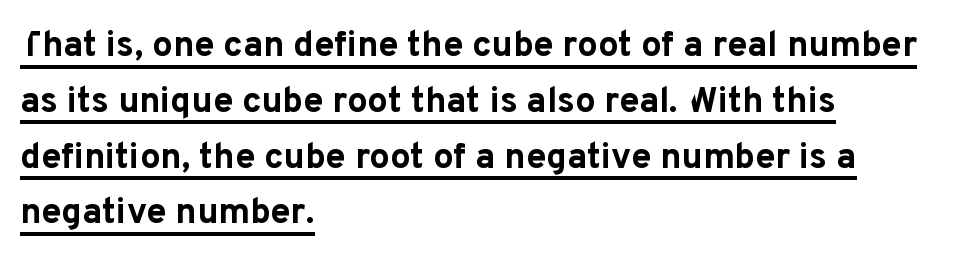
Note the varied advance widths — an 'i' is clearly narrower than an 'm'. Underlining? Definitely there. Students, observe: this is what conventionally led text looks like. Each word holds together tightly as a unit, with standard inter-letter gaps. The typesetter chose a ragged-right arrangement here.
